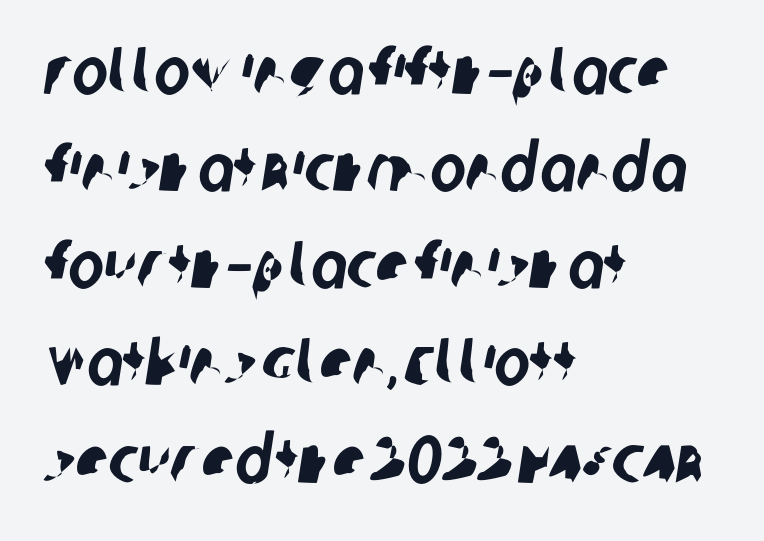
The image shows 67 px condensed sans-serif type; set left-aligned, normal line spacing (1.45x), normal letter spacing, not underlined; low stroke contrast and a large x-height.
